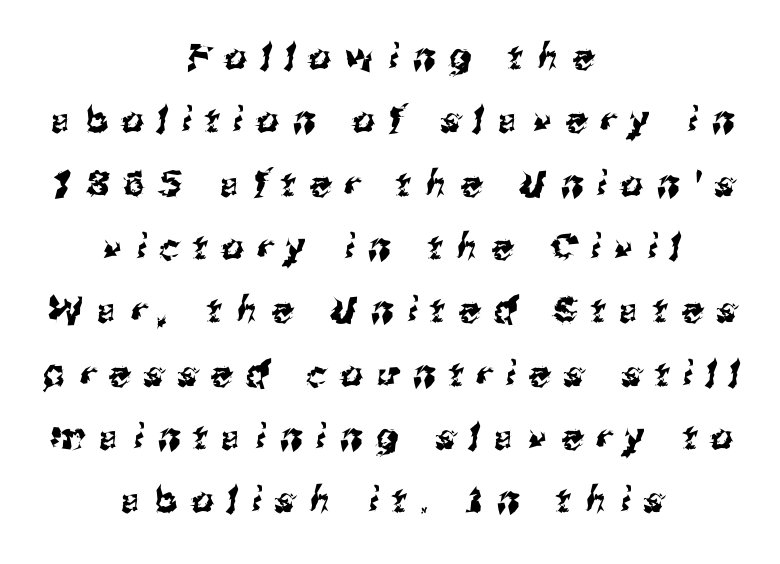
The image shows 35 px sans-serif type; set centered, line spacing 1.81x, unusually wide letter spacing (+0.41 em), not underlined; medium stroke contrast and a medium x-height.
